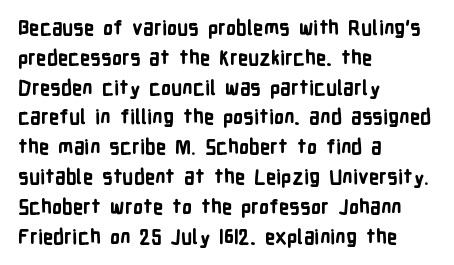
Q: Is the text bold? A: Yes.
Q: Is the text italic (slanted)? A: No, it is upright.
Q: Is the text underlined? A: No.
Q: How is the paragraph aligned? A: Left-aligned.
Q: Is the spacing between letters normal or unusually wide? A: Normal.
Q: Is the spacing between lines tight, normal or loose? A: Normal.
